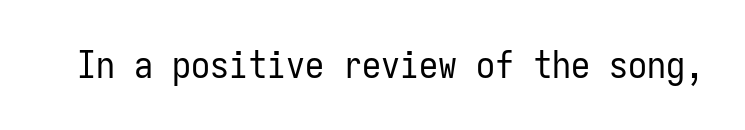
Q: Is the text bold? A: No.
Q: Is the text italic (slanted)? A: No, it is upright.
Q: Is the typeface a serif or a sans-serif typeface? A: Sans-serif.
Q: Is the text underlined? A: No.
Q: Is the spacing between letters normal or unusually wide? A: Normal.
Q: Width (condensed, normal, or wide)? A: Condensed.
Q: Stroke contrast? A: Low.
Q: x-height? A: Medium.
Q: Monospaced? A: Yes.
